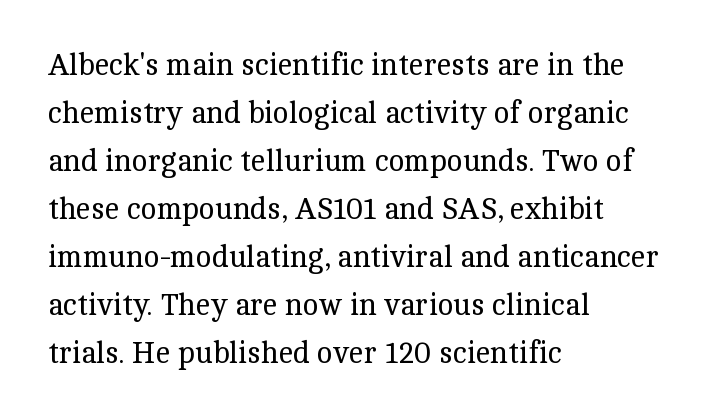
The gap between lines stays unmarked. No chunkiness to these letters — they're not bold. Type style note: has serifs. The rendering uses natural spacing where letterforms have individual widths.
